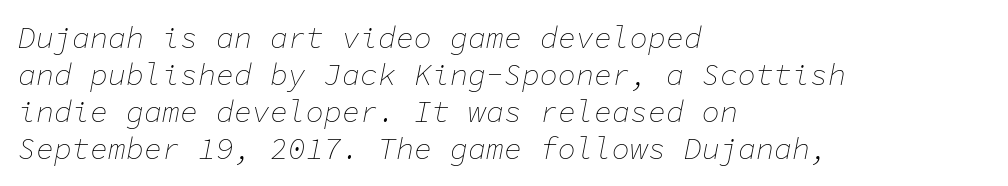
The image shows 30 px thin type, italic (leaning right), monospaced; set left-aligned, line spacing 1.23x, normal letter spacing, not underlined; low stroke contrast and a medium x-height.
